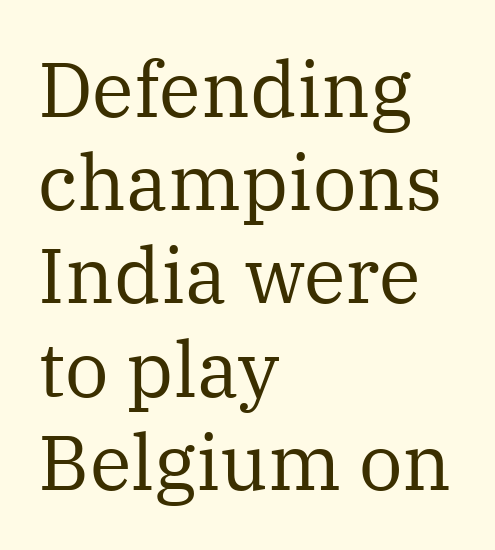
{"serif": "yes", "italic": "no", "bold": "no", "weight": "regular", "width": "normal", "stroke_contrast": "medium", "x_height": "medium", "monospaced": "no", "underline": "no", "align": "left", "line_spacing_ratio": 1.21, "letter_spacing": "normal", "letter_spacing_em": 0.0, "glyph_px": 77}
